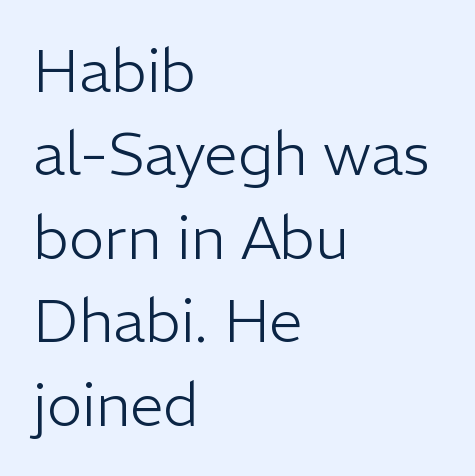
The image shows 60 px light sans-serif type, upright; set left-aligned, normal line spacing (1.39x), normal letter spacing, not underlined; low stroke contrast and a medium x-height.
